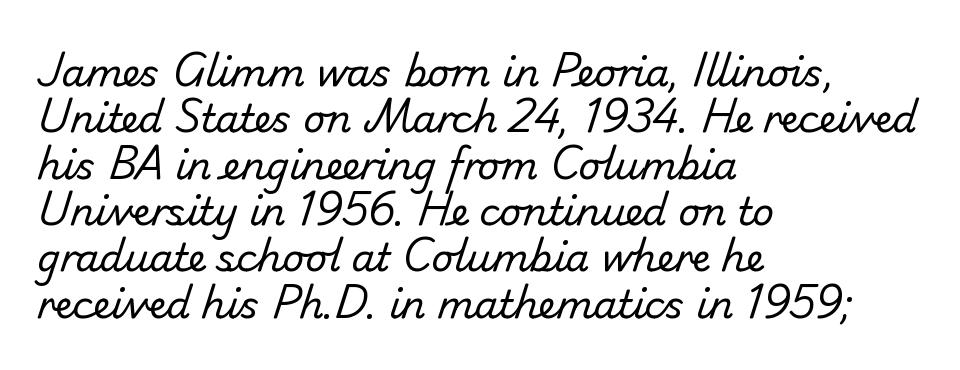
{"serif": "no", "bold": "no", "weight": "regular", "width": "normal", "stroke_contrast": "low", "x_height": "small", "monospaced": "no", "underline": "no", "align": "left", "line_spacing_ratio": 1.22, "letter_spacing": "normal", "letter_spacing_em": 0.0, "glyph_px": 38}
